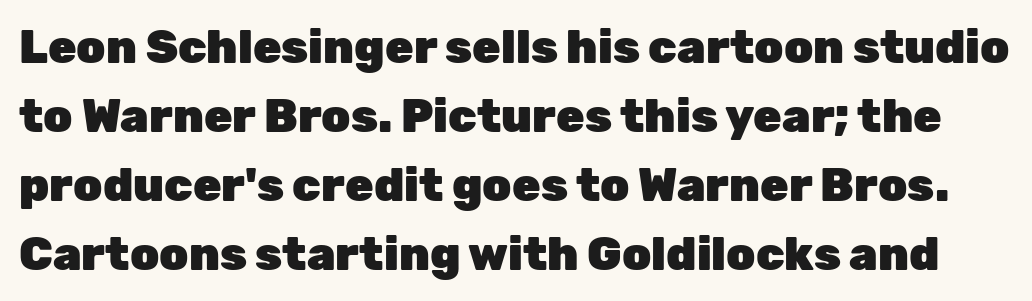
{"serif": "no", "italic": "no", "bold": "yes", "weight": "heavy", "width": "normal", "stroke_contrast": "low", "x_height": "medium", "monospaced": "no", "underline": "no", "line_spacing": "normal", "line_spacing_ratio": 1.5, "letter_spacing": "normal", "letter_spacing_em": 0.0, "glyph_px": 46}
